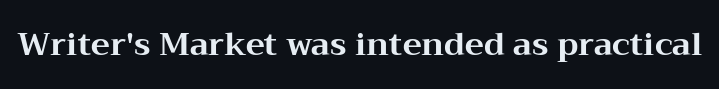
The image shows 32 px bold, wide serif type, upright; set normal letter spacing, not underlined; medium stroke contrast and a medium x-height.
